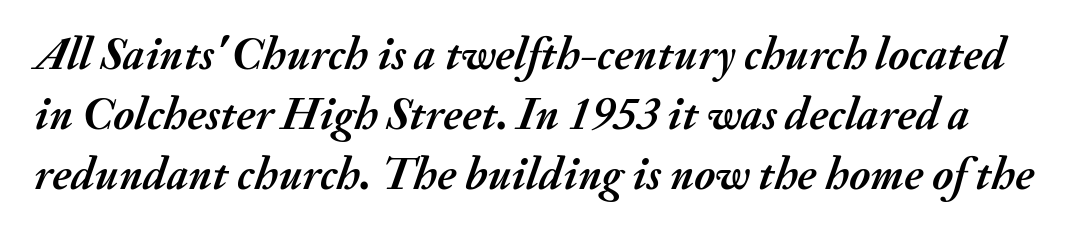
The image shows 46 px semibold type, italic (leaning right); set normal line spacing (1.3x), normal letter spacing, not underlined; medium stroke contrast and a small x-height.
